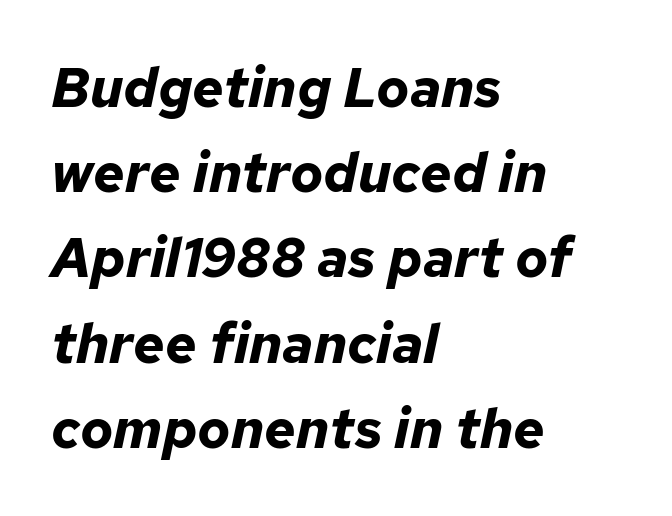
{"italic": "yes", "lean": "right", "slant_degrees": 12, "bold": "yes", "weight": "bold", "width": "normal", "stroke_contrast": "low", "x_height": "medium", "monospaced": "no", "underline": "no", "align": "left", "line_spacing": "normal", "line_spacing_ratio": 1.55, "letter_spacing": "normal", "letter_spacing_em": 0.0, "glyph_px": 55}
